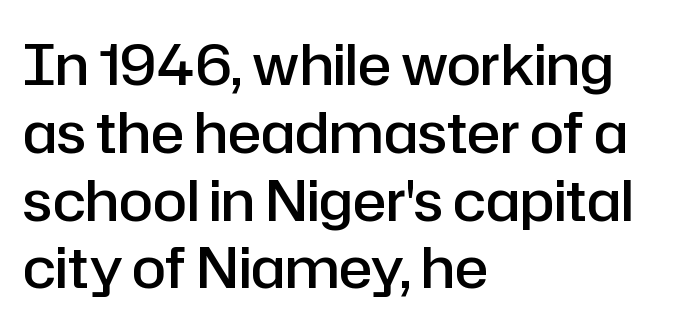
{"serif": "no", "italic": "no", "bold": "semi", "weight": "semibold", "width": "normal", "stroke_contrast": "low", "x_height": "medium", "monospaced": "no", "underline": "no", "align": "left", "line_spacing_ratio": 1.21, "letter_spacing": "normal", "letter_spacing_em": 0.0, "glyph_px": 56}
